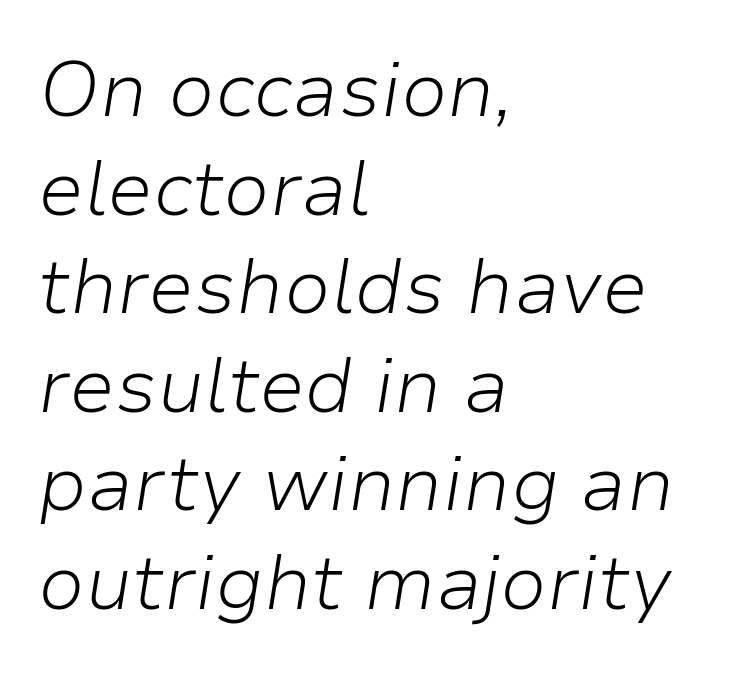
{"italic": "yes", "lean": "right", "slant_degrees": 9, "bold": "no", "weight": "light", "width": "normal", "stroke_contrast": "low", "x_height": "medium", "monospaced": "no", "underline": "no", "align": "left", "line_spacing": "normal", "line_spacing_ratio": 1.28, "letter_spacing": "normal", "letter_spacing_em": 0.0, "glyph_px": 77}
